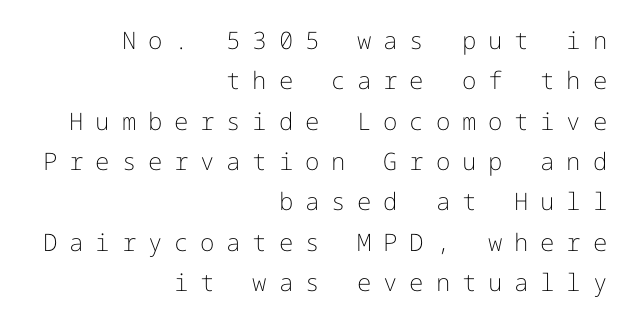
Q: Is the text bold? A: No.
Q: Is the text italic (slanted)? A: No, it is upright.
Q: Is the text underlined? A: No.
Q: How is the paragraph aligned? A: Right-aligned.
Q: Is the spacing between letters normal or unusually wide? A: Unusually wide.
Q: Is the spacing between lines tight, normal or loose? A: Normal.
